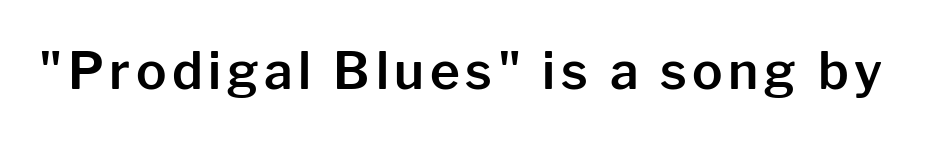
You could not count columns in this text — the font is proportionally spaced. Unmarked baselines from the first word to the last. The type sits square on the baseline with zero lean. The letters carry no serifs — their stems end cleanly without finishing strokes.
